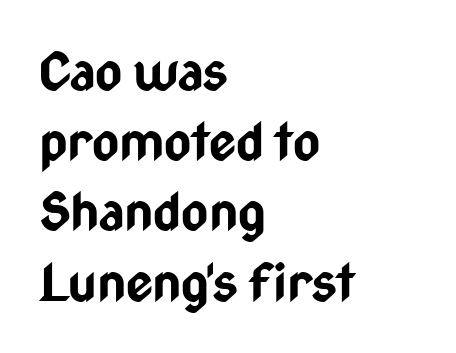
The image shows 52 px bold, condensed sans-serif type, upright; set left-aligned, normal line spacing (1.35x), normal letter spacing, not underlined; low stroke contrast and a medium x-height.
